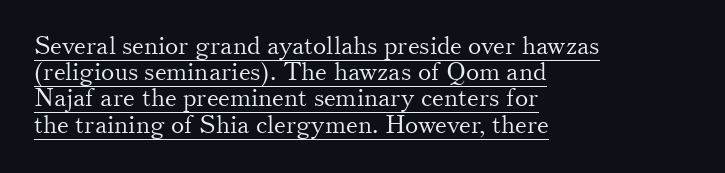
The image shows 25 px text type, upright; set left-aligned, tight line spacing (1.05x), normal letter spacing, underlined.
